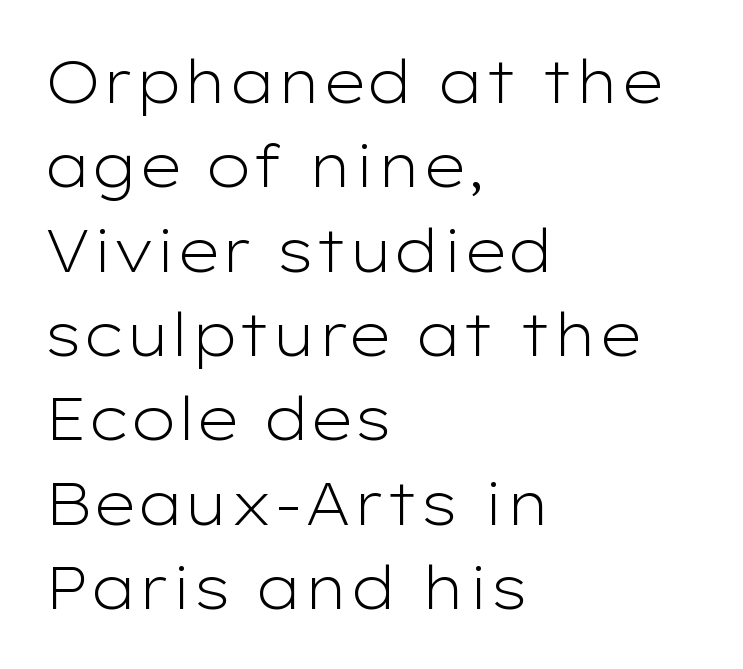
The image shows 59 px light, wide sans-serif type, upright; set left-aligned, normal line spacing (1.43x), normal letter spacing, not underlined; low stroke contrast and a medium x-height.
